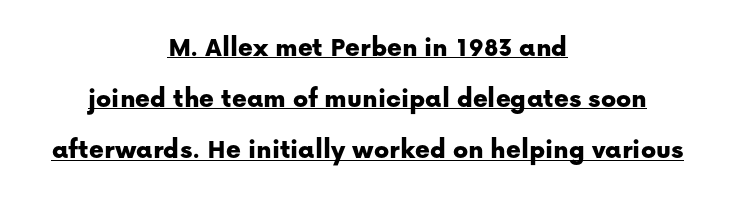
Q: Is the text italic (slanted)? A: No, it is upright.
Q: Is the typeface a serif or a sans-serif typeface? A: Sans-serif.
Q: Is the text underlined? A: Yes.
Q: How is the paragraph aligned? A: Centered.
Q: Is the spacing between letters normal or unusually wide? A: Normal.
Q: Width (condensed, normal, or wide)? A: Normal.
Q: Stroke contrast? A: Low.
Q: x-height? A: Medium.
Q: Monospaced? A: No.
